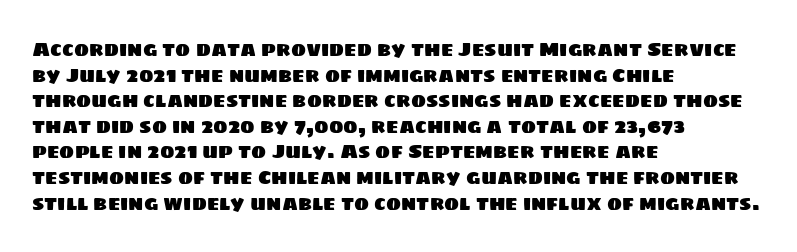
One-word summary of the alignment: left. Only glyphs here, with clear space below each row. What's the leading like? Ordinary, nothing unusual. The horizontal fit of the characters is conventional and even.
